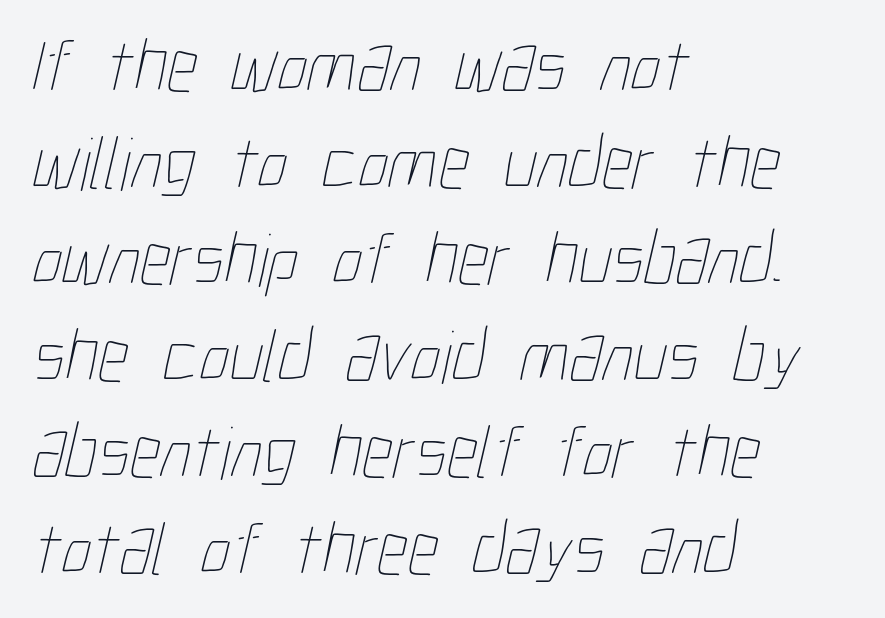
Spacing verdict: proportional, widths tailored to each character. Compared with a centered layout, this one pins lines to the left instead. In terms of letterspacing, this is plain default setting. The line-height multiplier appears to be the usual default.
